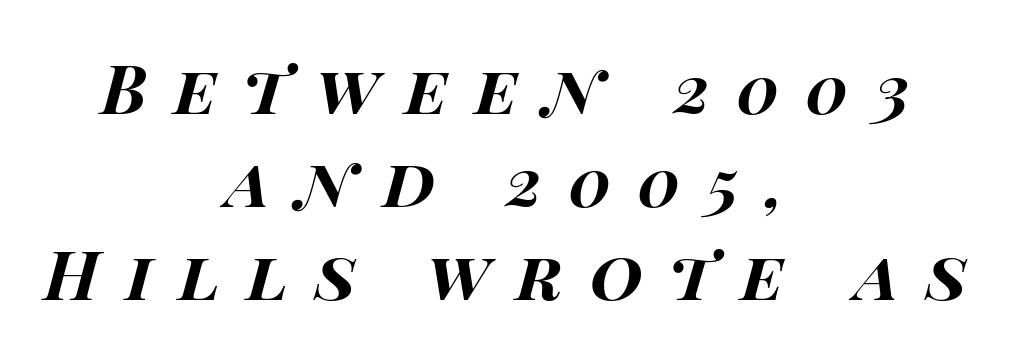
The image shows 68 px bold, wide type, italic (leaning right); set centered, normal line spacing (1.37x), unusually wide letter spacing (+0.39 em), not underlined; high stroke contrast and a large x-height.
